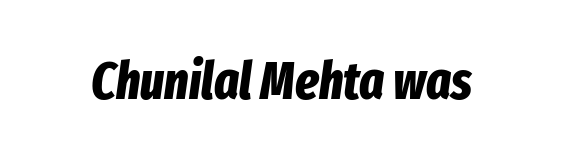
Q: Is the text bold? A: Yes.
Q: Is the text italic (slanted)? A: Yes, it leans right by about 8 degrees.
Q: Is the text underlined? A: No.
Q: Is the spacing between letters normal or unusually wide? A: Normal.
Q: Width (condensed, normal, or wide)? A: Condensed.
Q: Stroke contrast? A: Low.
Q: x-height? A: Medium.
Q: Monospaced? A: No.
